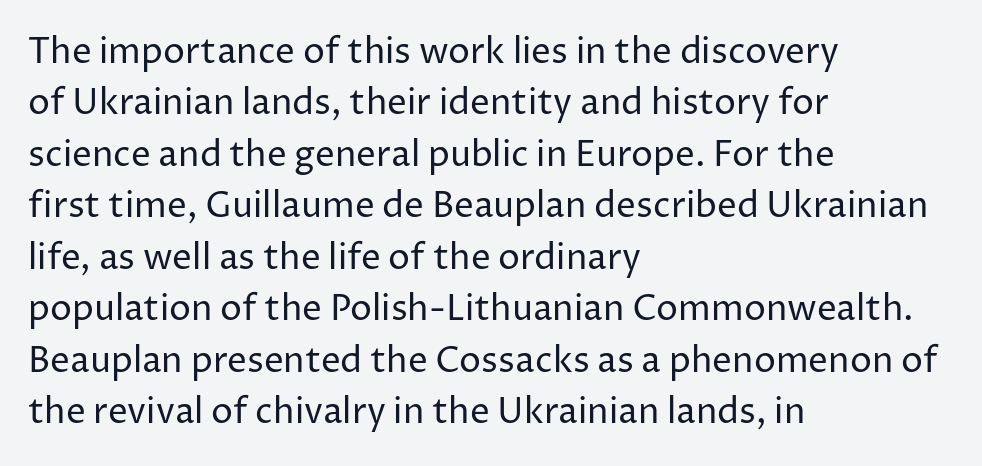
Type without underlining. Ink coverage per letter is moderate at most. Ascenders rise straight up at ninety degrees. Caption: multi-line text, flush left, ragged right. Nobody touched the tracking dial on this one. No feet cap the strokes, marking this as sans-serif type.
